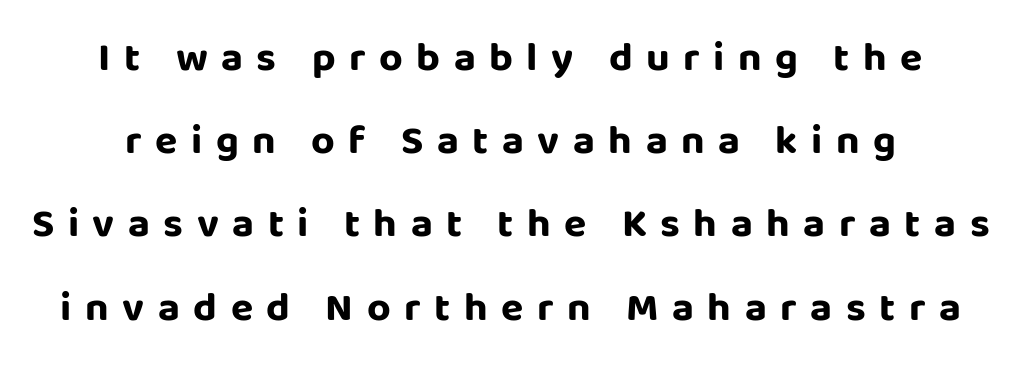
Q: Is the text bold? A: Yes.
Q: Is the text italic (slanted)? A: No, it is upright.
Q: Is the typeface a serif or a sans-serif typeface? A: Sans-serif.
Q: Is the text underlined? A: No.
Q: How is the paragraph aligned? A: Centered.
Q: Is the spacing between letters normal or unusually wide? A: Unusually wide.
Q: Is the spacing between lines tight, normal or loose? A: Loose.
Q: Width (condensed, normal, or wide)? A: Normal.
Q: Stroke contrast? A: Low.
Q: x-height? A: Large.
Q: Monospaced? A: No.
